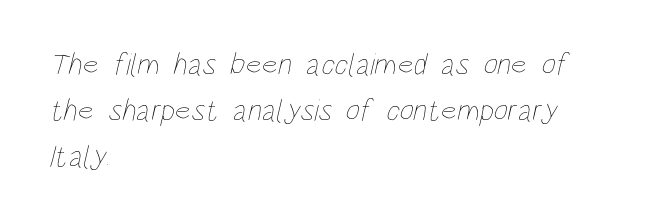
The image shows 31 px thin, condensed type; set left-aligned, normal line spacing (1.48x), normal letter spacing, not underlined; low stroke contrast and a large x-height.
